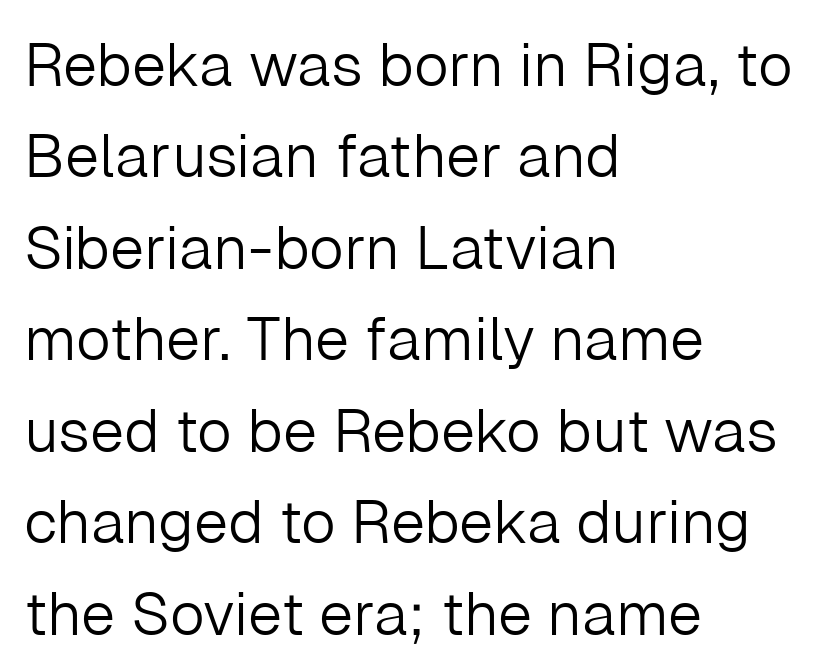
{"serif": "no", "italic": "no", "bold": "no", "weight": "light", "width": "normal", "stroke_contrast": "low", "x_height": "medium", "monospaced": "no", "underline": "no", "align": "left", "line_spacing": "normal", "line_spacing_ratio": 1.5, "letter_spacing": "normal", "letter_spacing_em": 0.0, "glyph_px": 61}
